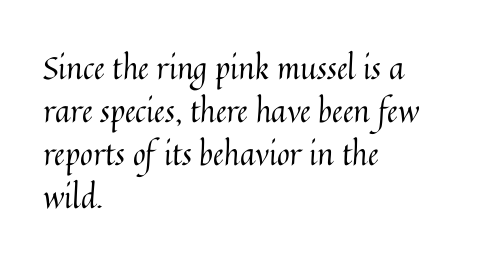
{"bold": "no", "weight": "regular", "width": "normal", "stroke_contrast": "medium", "x_height": "medium", "monospaced": "no", "underline": "no", "align": "left", "line_spacing": "normal", "line_spacing_ratio": 1.39, "letter_spacing": "normal", "letter_spacing_em": 0.0, "glyph_px": 31}
